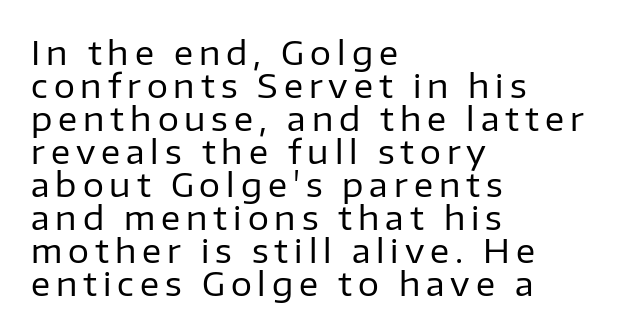
Q: Is the text bold? A: No.
Q: Is the text italic (slanted)? A: No, it is upright.
Q: Is the typeface a serif or a sans-serif typeface? A: Sans-serif.
Q: Is the text underlined? A: No.
Q: How is the paragraph aligned? A: Left-aligned.
Q: Is the spacing between lines tight, normal or loose? A: Tight.
Q: Width (condensed, normal, or wide)? A: Normal.
Q: Stroke contrast? A: Low.
Q: x-height? A: Medium.
Q: Monospaced? A: No.
